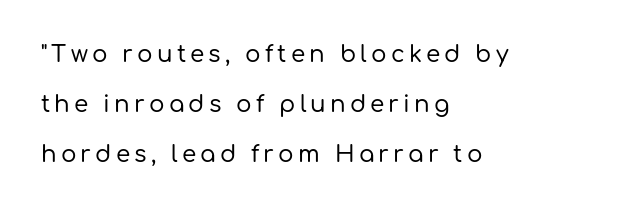
Vertically, the passage feels expansive, rows floating well apart. Line starts are locked; line ends wander. Check the space under the baseline: it is left empty. Ascenders rise straight up at ninety degrees.
